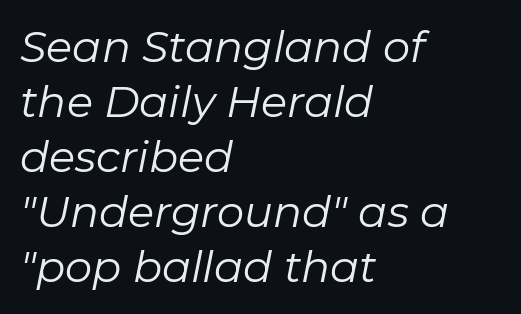
{"italic": "yes", "lean": "right", "slant_degrees": 11, "bold": "no", "weight": "regular", "width": "normal", "stroke_contrast": "low", "x_height": "medium", "monospaced": "no", "underline": "no", "align": "left", "line_spacing": "normal", "line_spacing_ratio": 1.28, "letter_spacing": "normal", "letter_spacing_em": 0.0, "glyph_px": 43}
